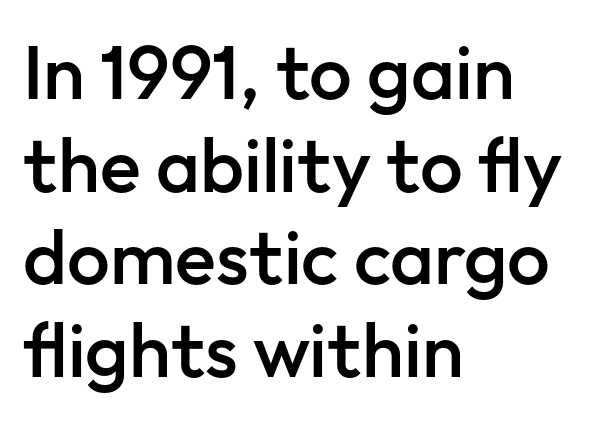
The tracking reads as untouched default to a designer's eye. No feet cap the strokes, marking this as sans-serif type. The baseline area is clear. These lines are rendered in a variable-pitch font.
